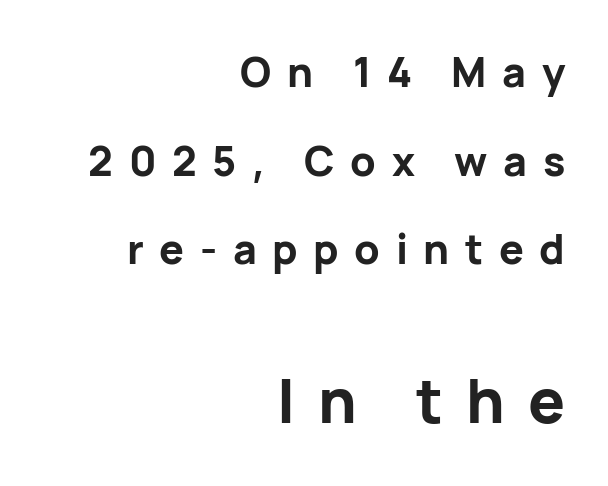
Varying glyph widths throughout — classic text-font behaviour. A bare baseline throughout the passage. This block would shrink considerably if given ordinary leading; it's expanded now. Weight check: bold — yes, fully. I'd call this a sans setting — the letters go barefoot.
